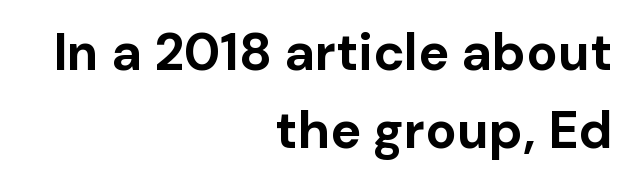
{"serif": "no", "italic": "no", "bold": "yes", "weight": "bold", "width": "normal", "stroke_contrast": "low", "x_height": "medium", "monospaced": "no", "underline": "no", "align": "right", "line_spacing": "normal", "line_spacing_ratio": 1.5, "letter_spacing": "normal", "letter_spacing_em": 0.0, "glyph_px": 52}
